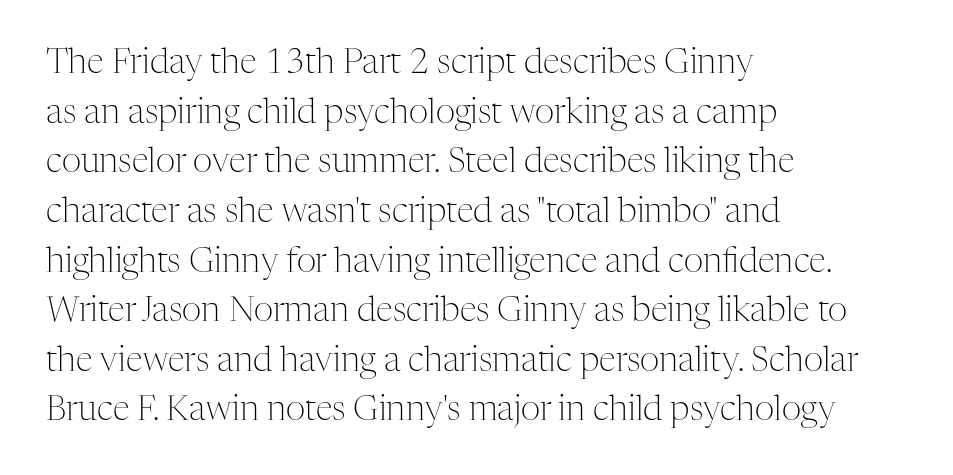
Q: Is the text bold? A: No.
Q: Is the text italic (slanted)? A: No, it is upright.
Q: Is the typeface a serif or a sans-serif typeface? A: Serif.
Q: Is the text underlined? A: No.
Q: How is the paragraph aligned? A: Left-aligned.
Q: Is the spacing between letters normal or unusually wide? A: Normal.
Q: Is the spacing between lines tight, normal or loose? A: Normal.
Q: Width (condensed, normal, or wide)? A: Normal.
Q: Stroke contrast? A: Medium.
Q: x-height? A: Medium.
Q: Monospaced? A: No.
